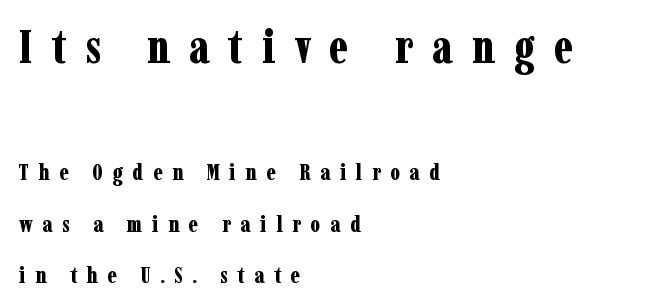
{"serif": "yes", "italic": "no", "bold": "yes", "weight": "bold", "width": "condensed", "stroke_contrast": "low", "x_height": "medium", "monospaced": "no", "underline": "no", "align": "left", "line_spacing": "loose", "line_spacing_ratio": 2.23, "letter_spacing": "wide", "letter_spacing_em": 0.41, "larger_block": "first", "size_ratio": 2.0, "glyph_px": 46}
